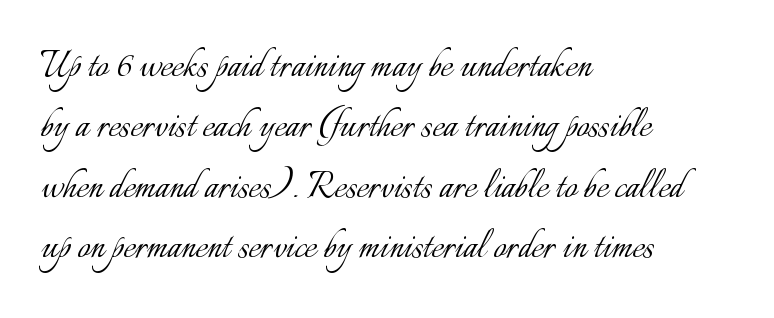
{"bold": "no", "weight": "light", "width": "normal", "stroke_contrast": "low", "x_height": "small", "monospaced": "no", "underline": "no", "align": "left", "line_spacing": "normal", "line_spacing_ratio": 1.34, "letter_spacing": "normal", "letter_spacing_em": 0.0, "glyph_px": 45}
